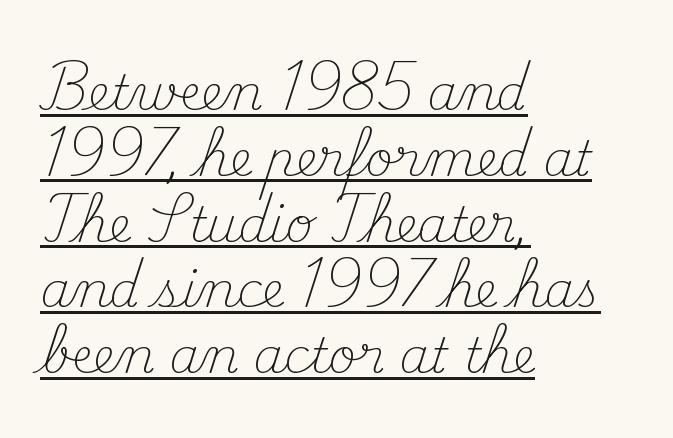
Underlined type. This sample is left-justified, so line endings fall wherever the words run out. Old-style or modern, the face here clearly has serifs.
